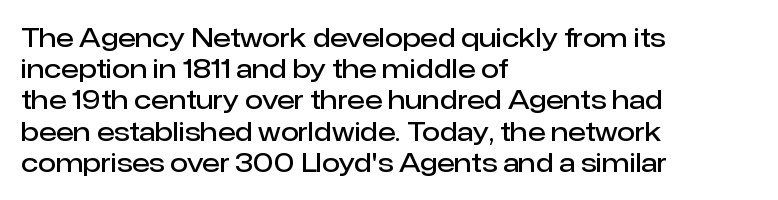
Q: Is the text bold? A: Semi-bold.
Q: Is the text italic (slanted)? A: No, it is upright.
Q: Is the text underlined? A: No.
Q: How is the paragraph aligned? A: Left-aligned.
Q: Is the spacing between letters normal or unusually wide? A: Normal.
